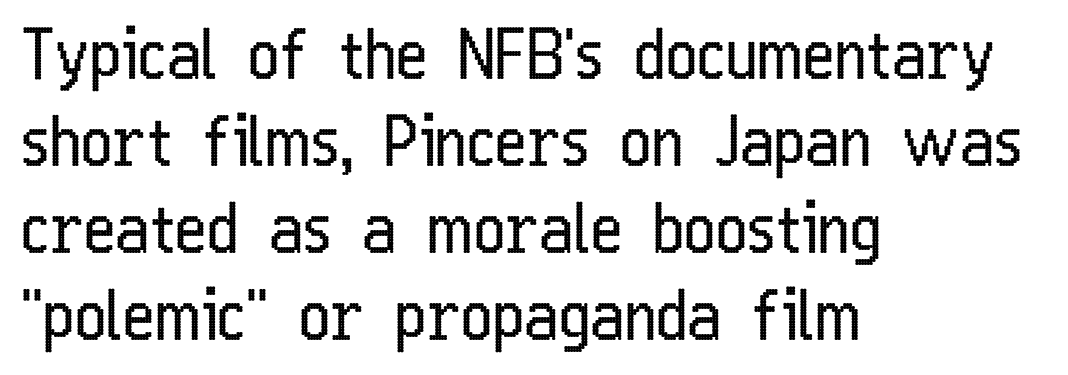
{"serif": "no", "italic": "no", "bold": "no", "weight": "regular", "width": "condensed", "stroke_contrast": "low", "x_height": "medium", "monospaced": "no", "underline": "no", "align": "left", "line_spacing": "normal", "line_spacing_ratio": 1.28, "letter_spacing": "normal", "letter_spacing_em": 0.0, "glyph_px": 68}
